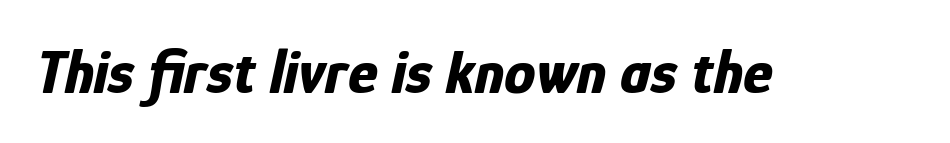
The image shows 63 px bold, condensed type, italic (leaning right); set normal letter spacing, not underlined; low stroke contrast and a medium x-height.
